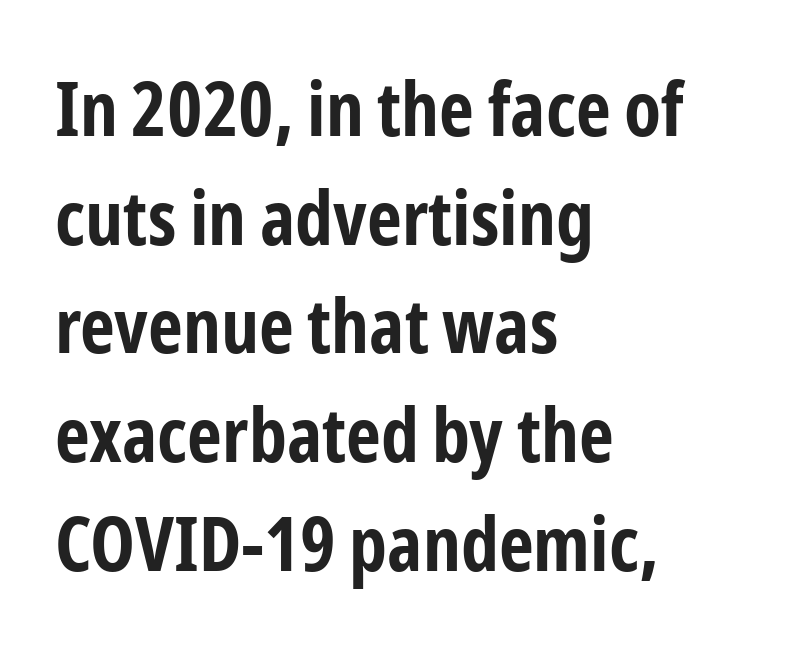
{"serif": "no", "italic": "no", "bold": "yes", "weight": "bold", "width": "condensed", "stroke_contrast": "low", "x_height": "medium", "monospaced": "no", "underline": "no", "align": "left", "line_spacing": "normal", "line_spacing_ratio": 1.43, "letter_spacing": "normal", "letter_spacing_em": 0.0, "glyph_px": 76}
